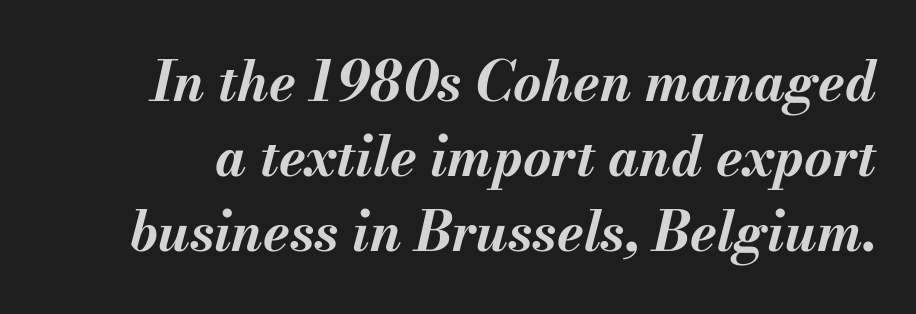
{"italic": "yes", "lean": "right", "slant_degrees": 13, "bold": "yes", "weight": "bold", "width": "normal", "stroke_contrast": "medium", "x_height": "small", "monospaced": "no", "underline": "no", "line_spacing": "normal", "line_spacing_ratio": 1.39, "letter_spacing": "normal", "letter_spacing_em": 0.0, "glyph_px": 54}
